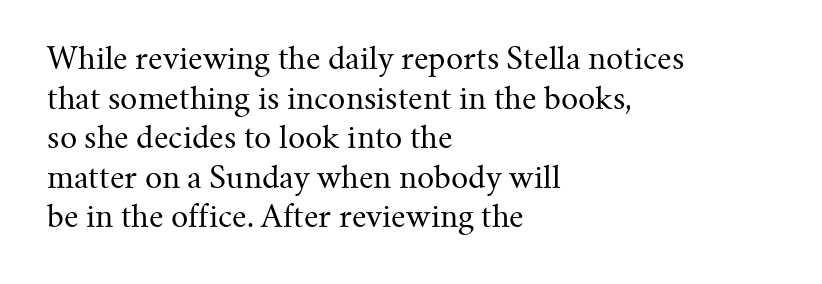
Examine the stroke ends and you'll spot serifs. Each letter keeps its own natural width here, so spacing adapts to shape. One glance says typical: line gaps are just what's usual. Horizontal alignment here is leftward, the default for most running prose.
